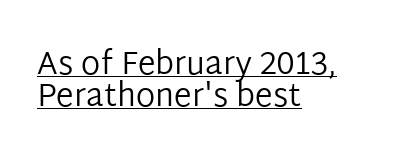
The specimen includes a rule beneath the text block's lines. Leading: reduced. A typesetter would mark this as roman, not italic. Each letter keeps its own natural width here, so spacing adapts to shape. The characters display no serif detailing; their extremities are plain. The weight tops out at a normal text grade.
